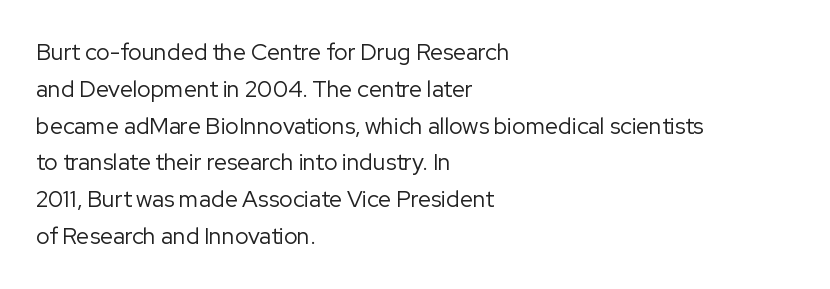
Q: Is the text bold? A: No.
Q: Is the text italic (slanted)? A: No, it is upright.
Q: Is the text underlined? A: No.
Q: How is the paragraph aligned? A: Left-aligned.
Q: Is the spacing between letters normal or unusually wide? A: Normal.
Q: Is the spacing between lines tight, normal or loose? A: Normal.
